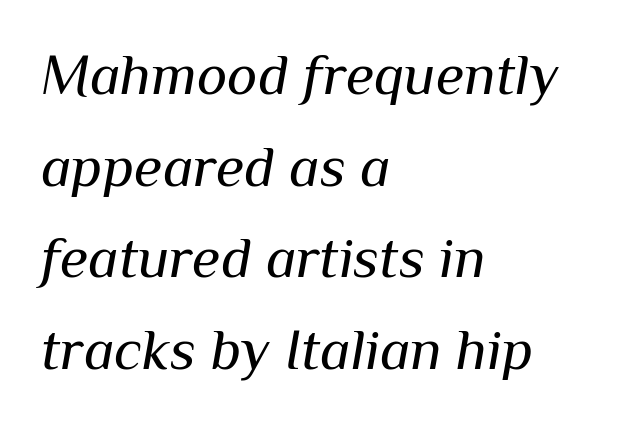
Q: Is the text bold? A: No.
Q: Is the text italic (slanted)? A: Yes, it leans right by about 10 degrees.
Q: Is the text underlined? A: No.
Q: How is the paragraph aligned? A: Left-aligned.
Q: Is the spacing between letters normal or unusually wide? A: Normal.
Q: Is the spacing between lines tight, normal or loose? A: Normal.
Q: Width (condensed, normal, or wide)? A: Normal.
Q: Stroke contrast? A: Medium.
Q: x-height? A: Medium.
Q: Monospaced? A: No.
